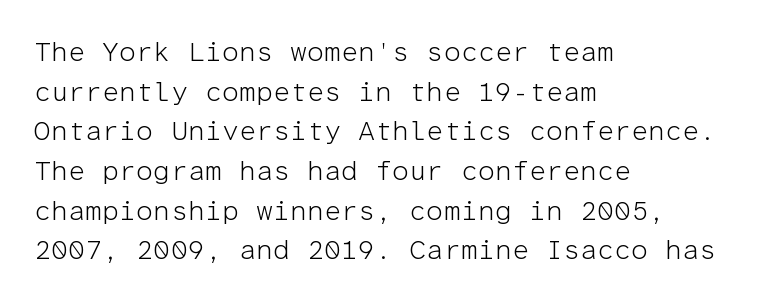
{"italic": "no", "bold": "no", "underline": "no", "align": "left", "line_spacing": "normal", "line_spacing_ratio": 1.47, "letter_spacing": "normal", "letter_spacing_em": 0.0, "glyph_px": 27}
